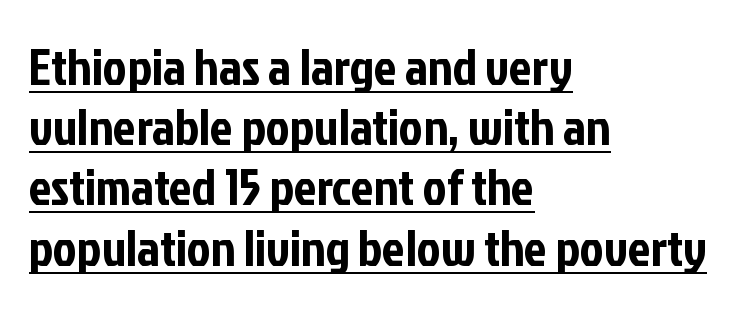
The image shows 51 px condensed sans-serif type, upright; set left-aligned, line spacing 1.18x, normal letter spacing, underlined; low stroke contrast and a medium x-height.
